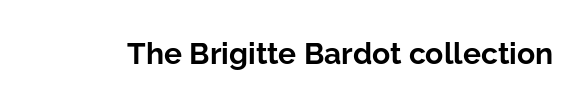
The image shows 30 px bold sans-serif type, upright; set normal letter spacing, not underlined; low stroke contrast and a medium x-height.
